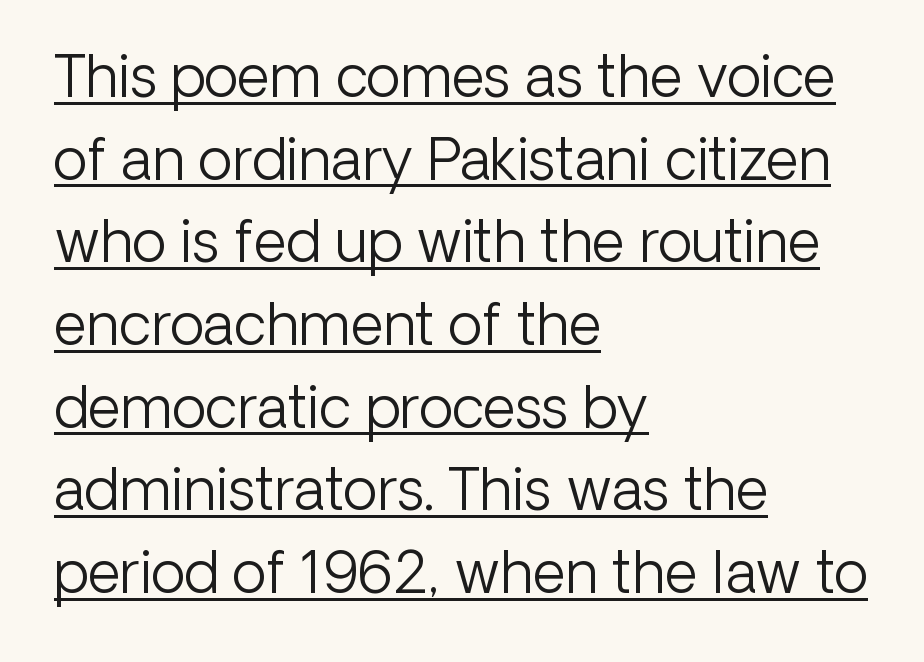
Q: Is the text bold? A: No.
Q: Is the text italic (slanted)? A: No, it is upright.
Q: Is the typeface a serif or a sans-serif typeface? A: Sans-serif.
Q: Is the text underlined? A: Yes.
Q: How is the paragraph aligned? A: Left-aligned.
Q: Is the spacing between letters normal or unusually wide? A: Normal.
Q: Is the spacing between lines tight, normal or loose? A: Normal.
Q: Width (condensed, normal, or wide)? A: Normal.
Q: Stroke contrast? A: Low.
Q: x-height? A: Medium.
Q: Monospaced? A: No.
